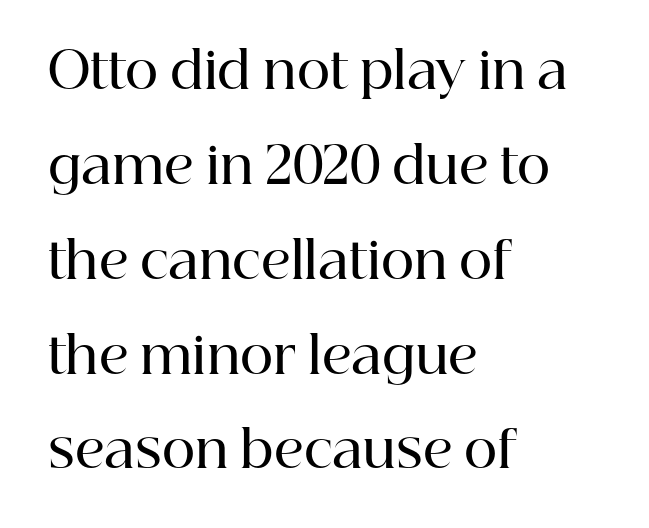
{"serif": "yes", "italic": "no", "bold": "semi", "weight": "semibold", "width": "normal", "stroke_contrast": "high", "x_height": "medium", "monospaced": "no", "underline": "no", "align": "left", "line_spacing_ratio": 1.86, "letter_spacing": "normal", "letter_spacing_em": 0.0, "glyph_px": 51}
